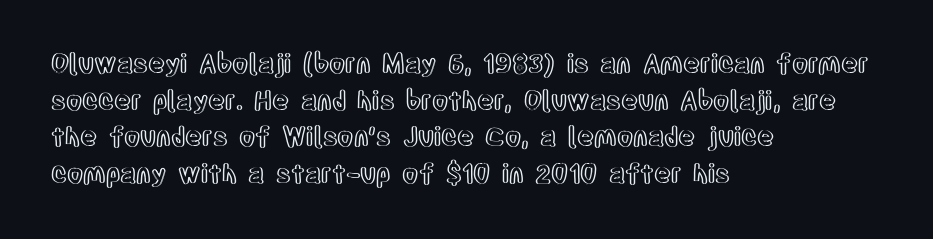
Here the glyphs are tracked normally, forming tight word shapes. Upright lettering throughout. Underline: absent. The lines are quadded left.
